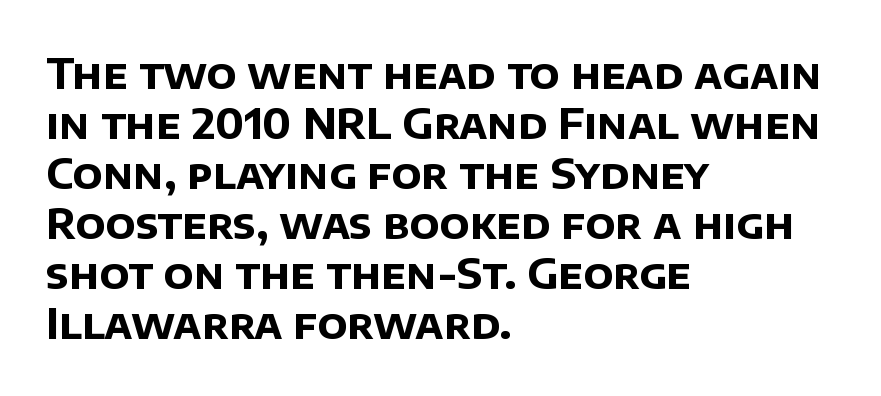
The image shows 41 px bold sans-serif type; set left-aligned, line spacing 1.22x, normal letter spacing, not underlined; low stroke contrast and a large x-height.
